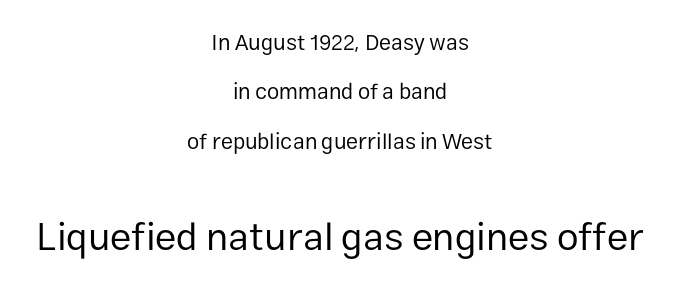
Counters stay open thanks to moderate or lighter strokes. Posture: vertical. These lines are rendered in a variable-pitch font. Words appear dense and cohesive because spacing is normal.
